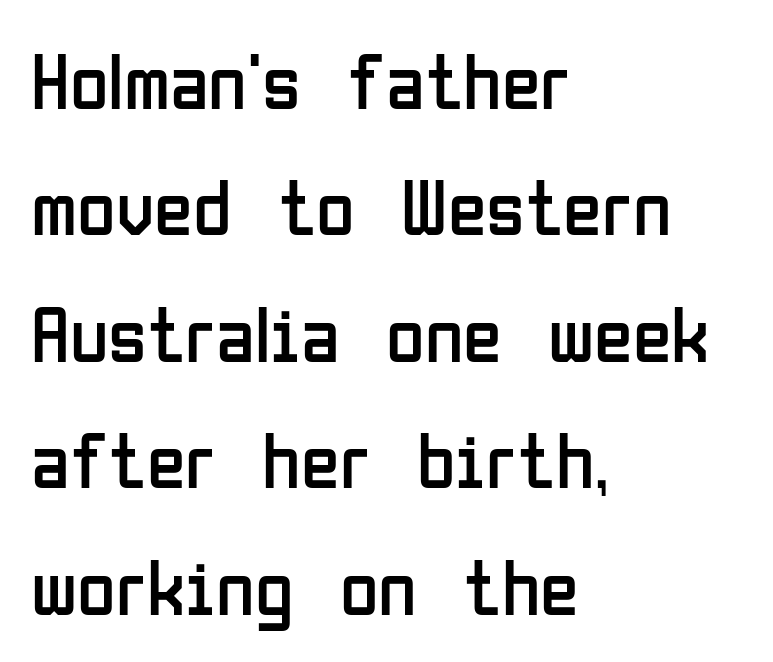
{"serif": "no", "italic": "no", "bold": "no", "weight": "regular", "width": "condensed", "stroke_contrast": "low", "x_height": "medium", "monospaced": "no", "underline": "no", "align": "left", "line_spacing": "normal", "line_spacing_ratio": 1.6, "letter_spacing": "normal", "letter_spacing_em": 0.0, "glyph_px": 79}
